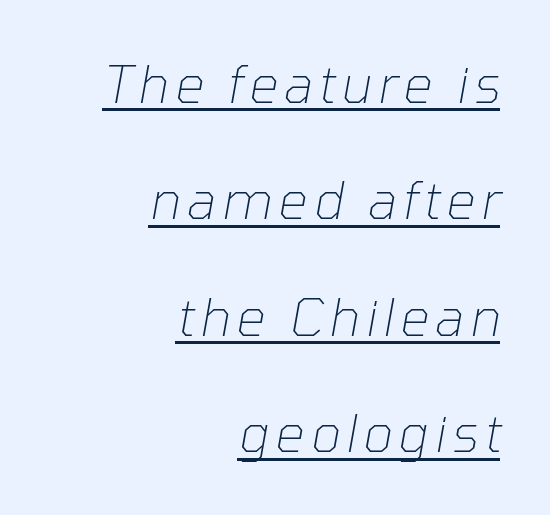
{"italic": "yes", "lean": "right", "slant_degrees": 10, "bold": "no", "weight": "thin", "width": "normal", "stroke_contrast": "low", "x_height": "medium", "monospaced": "no", "underline": "yes", "align": "right", "line_spacing": "loose", "line_spacing_ratio": 2.24, "glyph_px": 52}
